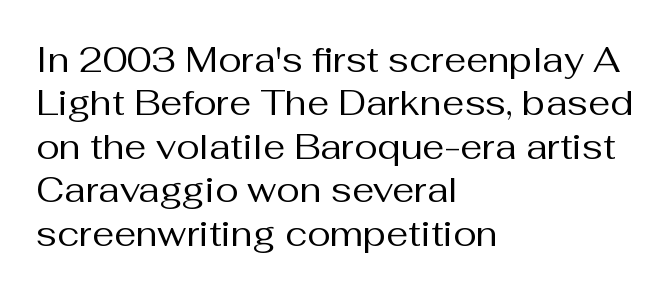
The image shows 35 px regular-weight sans-serif type, upright; set left-aligned, line spacing 1.24x, normal letter spacing, not underlined; medium stroke contrast and a medium x-height.
